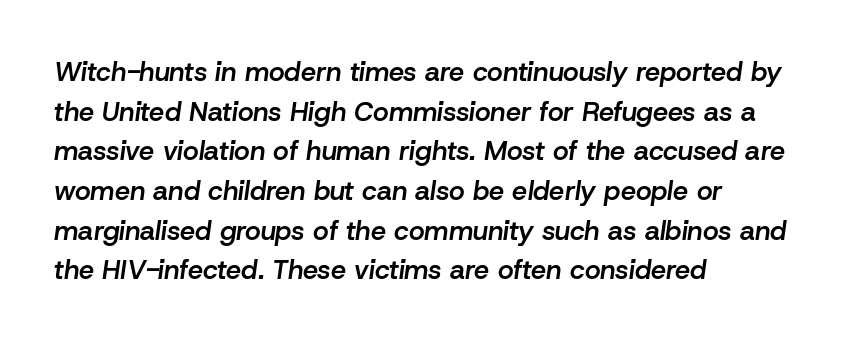
{"italic": "yes", "lean": "right", "slant_degrees": 8, "bold": "semi", "underline": "no", "align": "left", "line_spacing": "normal", "line_spacing_ratio": 1.47, "letter_spacing": "normal", "letter_spacing_em": 0.0, "glyph_px": 27}
